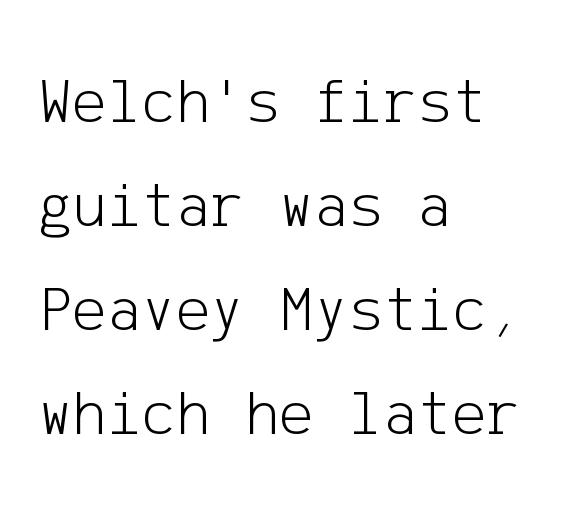
{"serif": "no", "italic": "no", "bold": "no", "weight": "light", "width": "normal", "stroke_contrast": "low", "x_height": "medium", "underline": "no", "align": "left", "line_spacing": "normal", "line_spacing_ratio": 1.6, "letter_spacing": "normal", "letter_spacing_em": 0.0, "glyph_px": 65}
